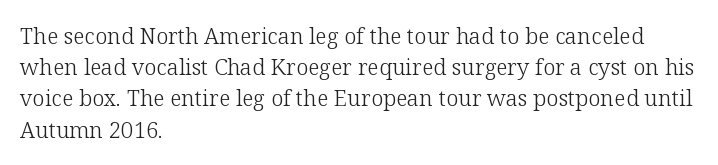
{"italic": "no", "bold": "no", "underline": "no", "align": "left", "line_spacing": "normal", "line_spacing_ratio": 1.42, "letter_spacing": "normal", "letter_spacing_em": 0.0, "glyph_px": 22}
